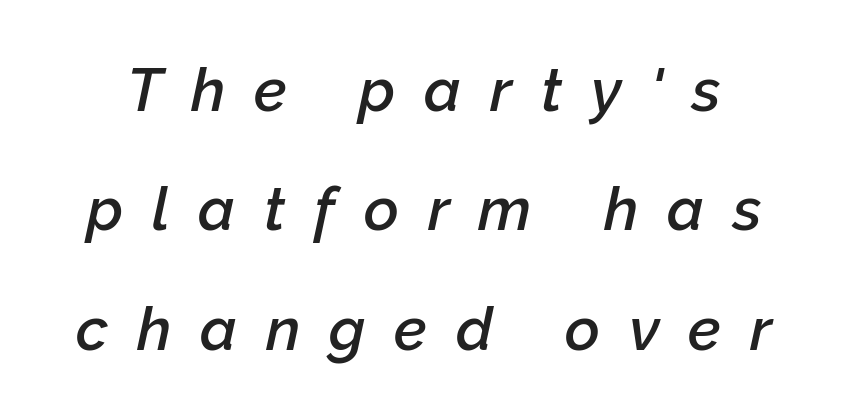
{"italic": "yes", "lean": "right", "slant_degrees": 12, "bold": "semi", "weight": "semibold", "width": "normal", "stroke_contrast": "low", "x_height": "medium", "monospaced": "no", "underline": "no", "line_spacing": "loose", "line_spacing_ratio": 1.99, "letter_spacing": "wide", "letter_spacing_em": 0.48, "glyph_px": 60}
